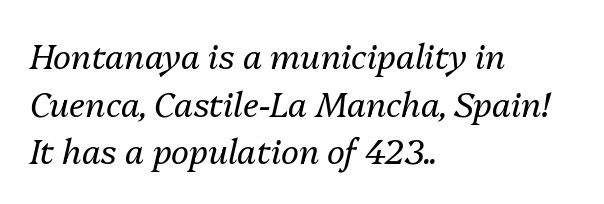
{"italic": "yes", "lean": "right", "slant_degrees": 13, "bold": "no", "weight": "regular", "width": "normal", "stroke_contrast": "medium", "x_height": "medium", "monospaced": "no", "underline": "no", "align": "left", "line_spacing": "normal", "line_spacing_ratio": 1.4, "letter_spacing": "normal", "letter_spacing_em": 0.0, "glyph_px": 34}
